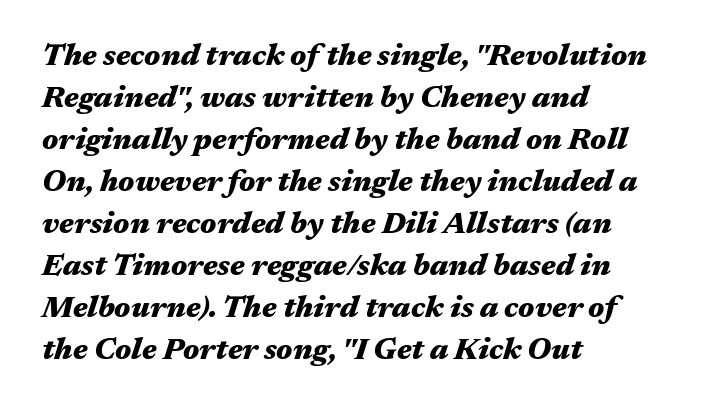
{"italic": "yes", "lean": "right", "slant_degrees": 17, "bold": "yes", "weight": "heavy", "width": "wide", "stroke_contrast": "medium", "x_height": "medium", "monospaced": "no", "underline": "no", "align": "left", "line_spacing": "normal", "line_spacing_ratio": 1.4, "letter_spacing": "normal", "letter_spacing_em": 0.0, "glyph_px": 30}
